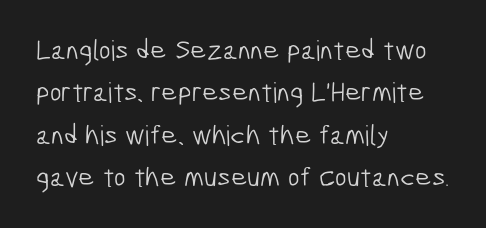
Q: Is the text bold? A: No.
Q: Is the typeface a serif or a sans-serif typeface? A: Sans-serif.
Q: Is the text underlined? A: No.
Q: How is the paragraph aligned? A: Left-aligned.
Q: Is the spacing between letters normal or unusually wide? A: Normal.
Q: Is the spacing between lines tight, normal or loose? A: Normal.
Q: Width (condensed, normal, or wide)? A: Condensed.
Q: Stroke contrast? A: Low.
Q: x-height? A: Medium.
Q: Monospaced? A: No.
